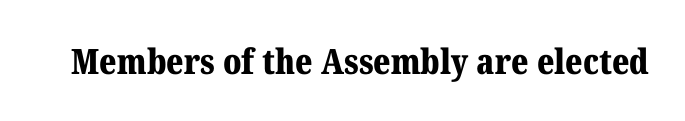
{"serif": "yes", "italic": "no", "bold": "yes", "weight": "bold", "width": "normal", "stroke_contrast": "medium", "x_height": "medium", "monospaced": "no", "underline": "no", "letter_spacing": "normal", "letter_spacing_em": 0.0, "glyph_px": 35}
